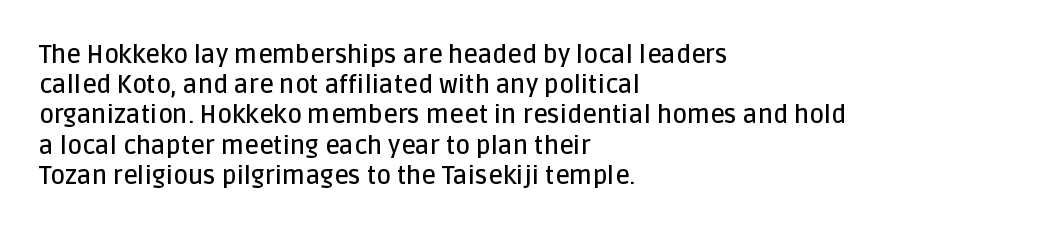
{"italic": "no", "bold": "semi", "underline": "no", "align": "left", "line_spacing_ratio": 1.21, "letter_spacing": "normal", "letter_spacing_em": 0.0, "glyph_px": 25}
